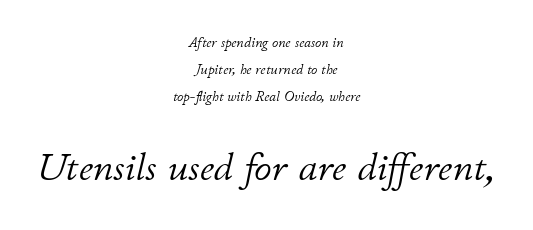
{"italic": "yes", "lean": "right", "slant_degrees": 11, "bold": "no", "weight": "light", "width": "normal", "stroke_contrast": "low", "x_height": "small", "monospaced": "no", "underline": "no", "align": "center", "line_spacing": "loose", "line_spacing_ratio": 1.92, "letter_spacing": "normal", "letter_spacing_em": 0.0, "larger_block": "second", "size_ratio": 2.79, "glyph_px": 39}
